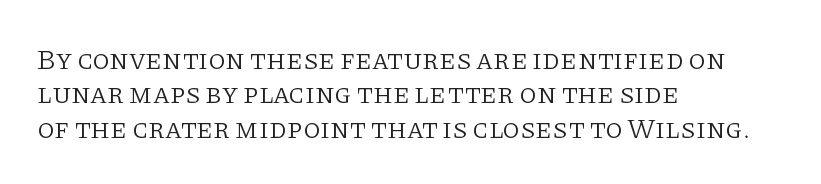
The image shows 28 px light serif type, upright; set left-aligned, line spacing 1.23x, normal letter spacing, not underlined; low stroke contrast and a large x-height.
